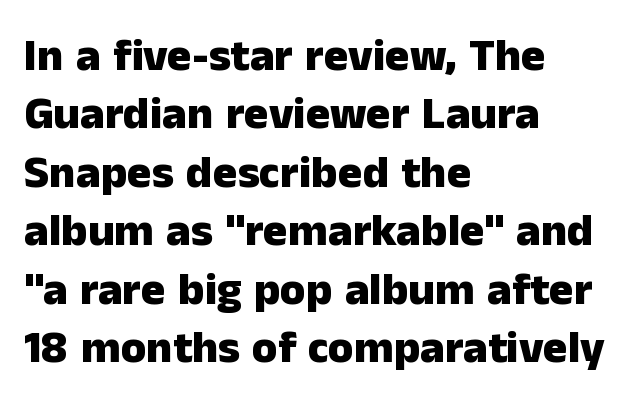
{"serif": "no", "italic": "no", "bold": "yes", "weight": "heavy", "width": "normal", "stroke_contrast": "low", "x_height": "medium", "monospaced": "no", "underline": "no", "align": "left", "line_spacing": "normal", "line_spacing_ratio": 1.27, "letter_spacing": "normal", "letter_spacing_em": 0.0, "glyph_px": 46}
